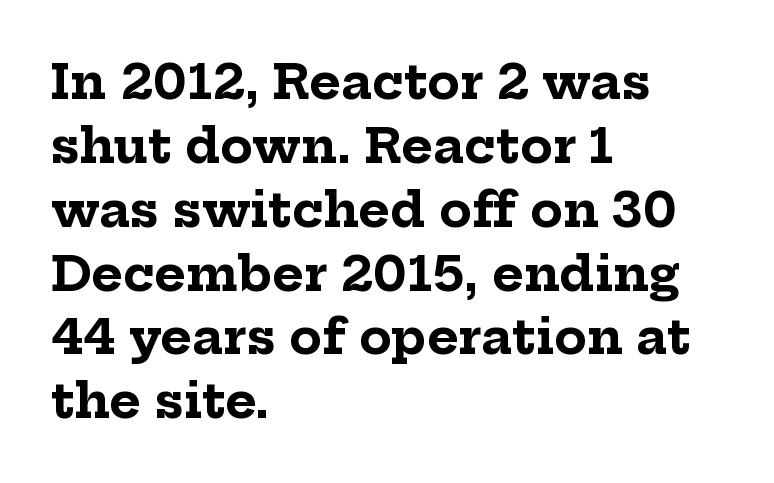
These lines are set flush left with a ragged right edge. Unlike a clean sans, this face finishes its strokes with serifs. Note the varied advance widths — an 'i' is clearly narrower than an 'm'. One glance says typical: line gaps are just what's usual. These lines carry a lot of weight — the face is fully bold.
